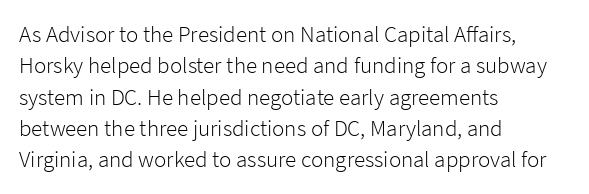
The image shows 23 px text type, upright; set left-aligned, normal line spacing (1.36x), normal letter spacing, not underlined.
